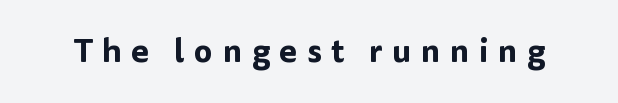
The rendering uses natural spacing where letterforms have individual widths. Nobody drew a line under any word here. These lines have a slow, spaced-out rhythm from letter to letter. Typographically, this falls in the sans-serif category.
